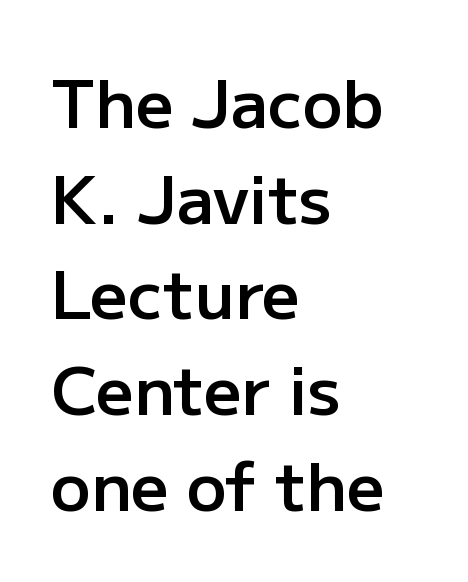
Q: Is the text bold? A: Semi-bold.
Q: Is the text italic (slanted)? A: No, it is upright.
Q: Is the typeface a serif or a sans-serif typeface? A: Sans-serif.
Q: Is the text underlined? A: No.
Q: How is the paragraph aligned? A: Left-aligned.
Q: Is the spacing between letters normal or unusually wide? A: Normal.
Q: Is the spacing between lines tight, normal or loose? A: Normal.
Q: Width (condensed, normal, or wide)? A: Normal.
Q: Stroke contrast? A: Low.
Q: x-height? A: Medium.
Q: Monospaced? A: No.
